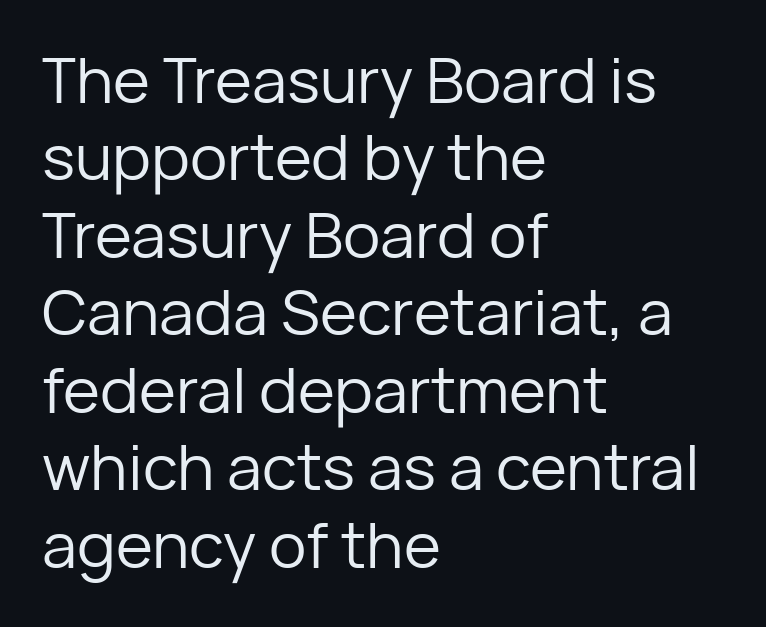
Q: Is the text bold? A: No.
Q: Is the text italic (slanted)? A: No, it is upright.
Q: Is the typeface a serif or a sans-serif typeface? A: Sans-serif.
Q: Is the text underlined? A: No.
Q: How is the paragraph aligned? A: Left-aligned.
Q: Is the spacing between letters normal or unusually wide? A: Normal.
Q: Width (condensed, normal, or wide)? A: Normal.
Q: Stroke contrast? A: Low.
Q: x-height? A: Medium.
Q: Monospaced? A: No.
